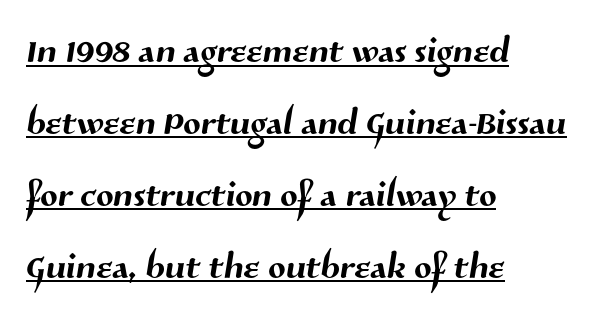
The rows are spaced the way most documents space them. Casual observation: everything's shoved over to the left. You could not count columns in this text — the font is proportionally spaced. Here the glyphs are tracked normally, forming tight word shapes. What kind of face is this? One without serifs — a sans. This sample carries an underscore along the baseline area.
